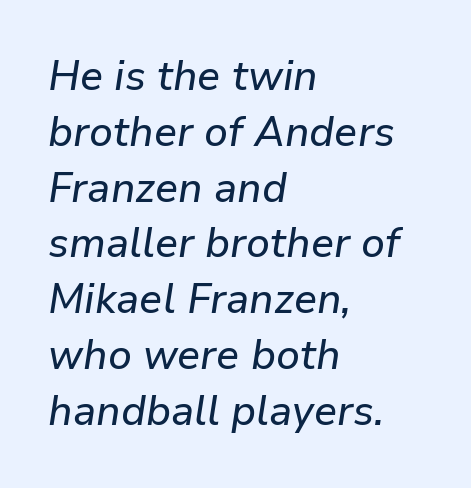
Q: Is the text italic (slanted)? A: Yes, it leans right by about 9 degrees.
Q: Is the text underlined? A: No.
Q: How is the paragraph aligned? A: Left-aligned.
Q: Is the spacing between letters normal or unusually wide? A: Normal.
Q: Is the spacing between lines tight, normal or loose? A: Normal.
Q: Width (condensed, normal, or wide)? A: Normal.
Q: Stroke contrast? A: Low.
Q: x-height? A: Medium.
Q: Monospaced? A: No.
